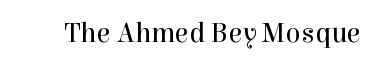
{"serif": "yes", "italic": "no", "bold": "no", "weight": "regular", "width": "normal", "x_height": "medium", "monospaced": "no", "underline": "no", "letter_spacing": "normal", "letter_spacing_em": 0.0, "glyph_px": 28}
